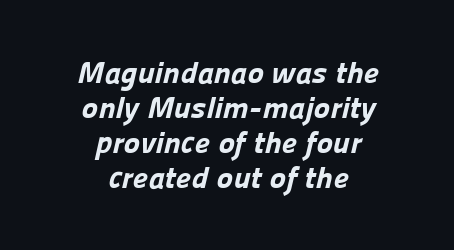
{"serif": "no", "bold": "yes", "weight": "bold", "width": "normal", "stroke_contrast": "low", "x_height": "medium", "monospaced": "no", "underline": "no", "align": "center", "line_spacing": "tight", "line_spacing_ratio": 1.13, "letter_spacing": "normal", "letter_spacing_em": 0.0, "glyph_px": 31}
